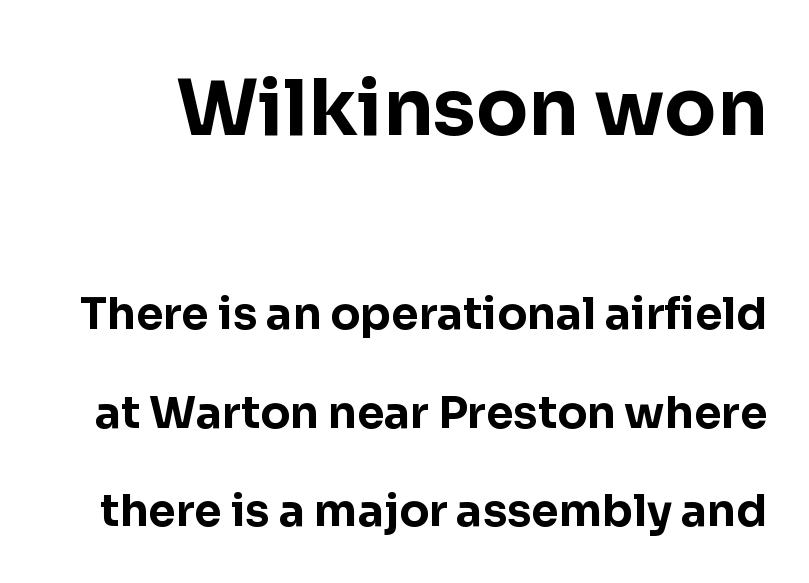
{"serif": "no", "italic": "no", "bold": "yes", "weight": "bold", "width": "normal", "stroke_contrast": "low", "x_height": "medium", "monospaced": "no", "underline": "no", "line_spacing": "loose", "line_spacing_ratio": 2.24, "letter_spacing": "normal", "letter_spacing_em": 0.0, "larger_block": "first", "size_ratio": 1.75, "glyph_px": 77}
